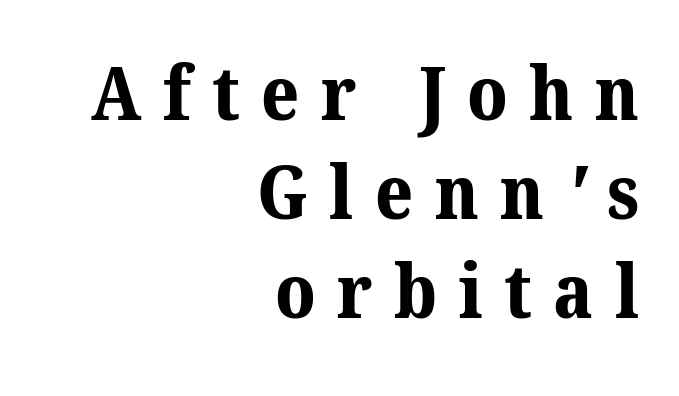
{"serif": "yes", "bold": "yes", "weight": "bold", "width": "normal", "stroke_contrast": "medium", "x_height": "medium", "monospaced": "no", "underline": "no", "align": "right", "line_spacing": "normal", "line_spacing_ratio": 1.34, "letter_spacing": "wide", "letter_spacing_em": 0.29, "glyph_px": 74}
